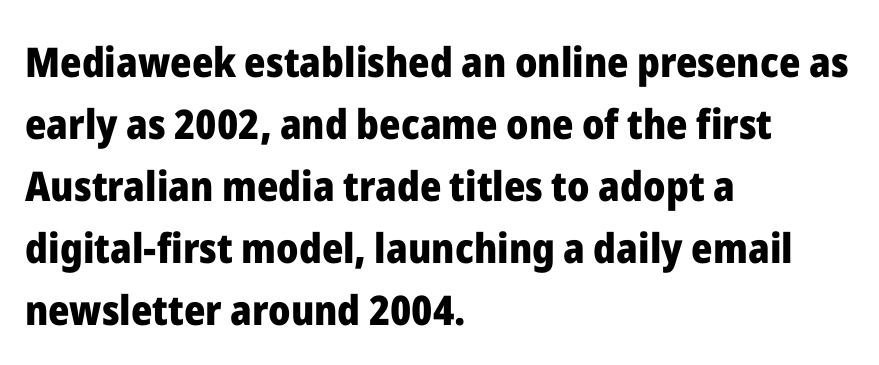
The typesetting leans heavy: a genuine bold. Observe the absence of serifs on each vertical stroke in this sample. Reading down the block, your eye returns to a fixed left position each line. Each new line begins a customary step beneath the previous one. Looks like regular typesetting: each glyph gets only the width it needs. The face used here is rendered with its standard letterfit.
